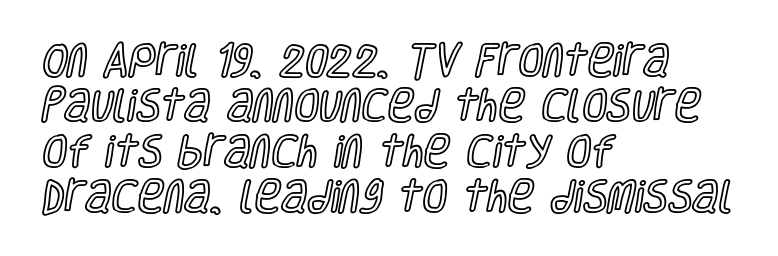
Notice how the passage keeps a crisp vertical edge on the left only. Clear beneath every line of the passage. These lines sit exactly where default settings would place them. Look at the tracking — it's just the regular setting, nothing added.
